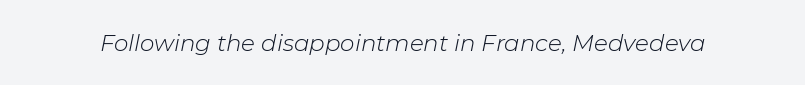
{"italic": "yes", "lean": "right", "slant_degrees": 11, "bold": "no", "underline": "no", "letter_spacing": "normal", "letter_spacing_em": 0.0, "glyph_px": 23}
